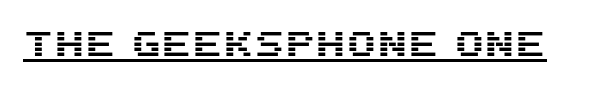
Glyph-to-glyph distance matches everyday printed text. Character widths vary here, with narrow letters taking less room than wide ones. The type family on display is of the sans-serif kind. The specimen reads as upright at a glance. This is underlined copy, the kind a proofreader might mark for attention.
